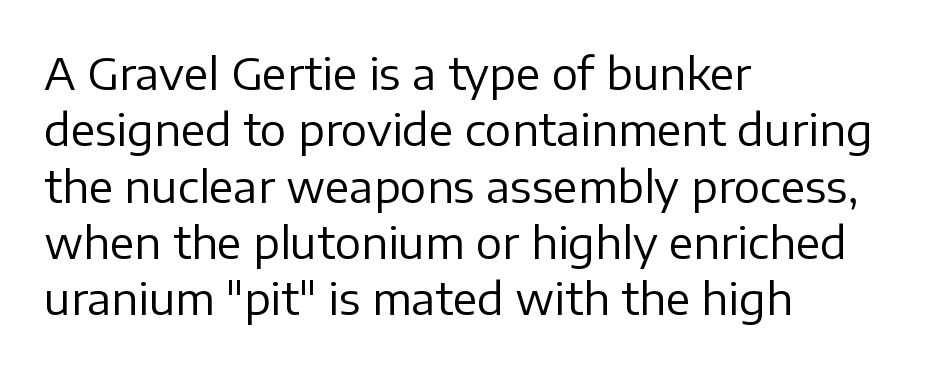
No letter is thick-stroked: the sample isn't bold. The rendering uses a moderate line-height, typical for paragraphs. The rendering uses natural spacing where letterforms have individual widths. Each line starts at the same left margin while the right side varies. In terms of letterform style, serifs are entirely absent.
